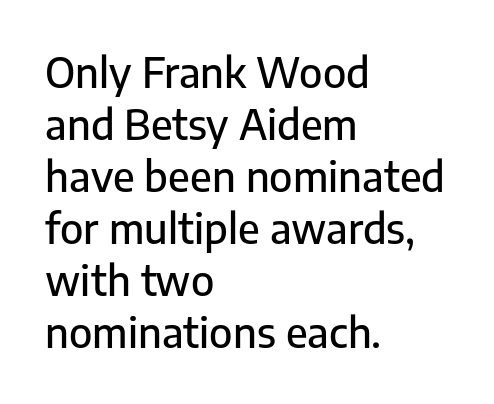
Lines of text with bare space underneath. Spacing verdict: proportional, widths tailored to each character. What's the leading like? Ordinary, nothing unusual. The font family rendered here belongs to the sans-serif group. Does the copy run flush right? No — it runs flush left.
